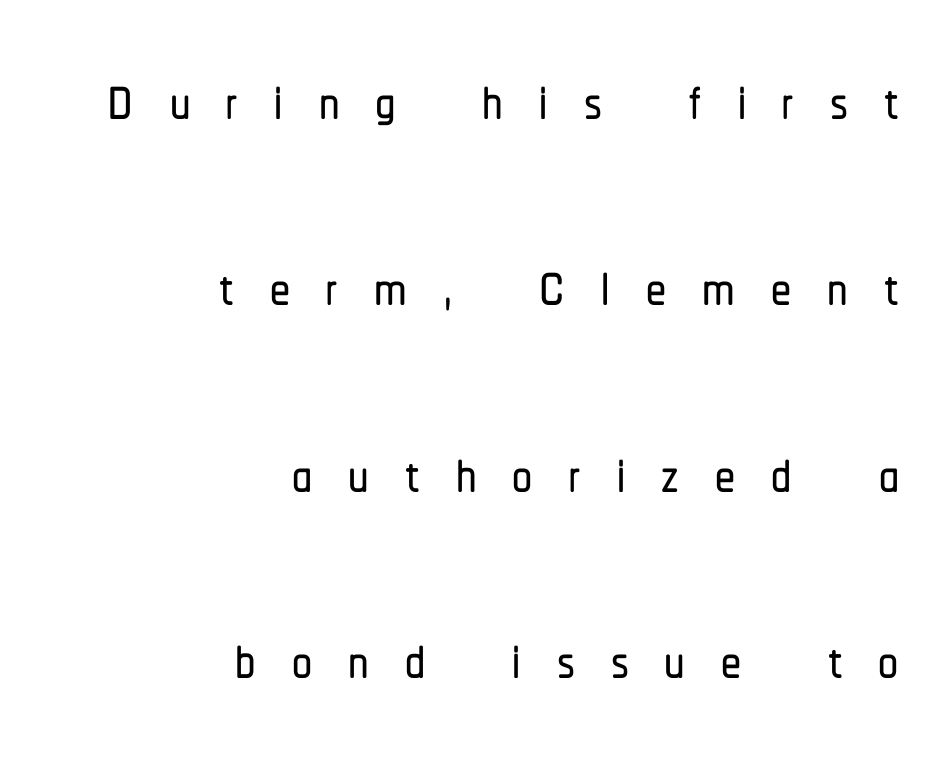
Q: Is the text italic (slanted)? A: No, it is upright.
Q: Is the typeface a serif or a sans-serif typeface? A: Sans-serif.
Q: Is the text underlined? A: No.
Q: How is the paragraph aligned? A: Right-aligned.
Q: Is the spacing between letters normal or unusually wide? A: Unusually wide.
Q: Is the spacing between lines tight, normal or loose? A: Loose.
Q: Width (condensed, normal, or wide)? A: Condensed.
Q: Stroke contrast? A: Low.
Q: x-height? A: Medium.
Q: Monospaced? A: No.
